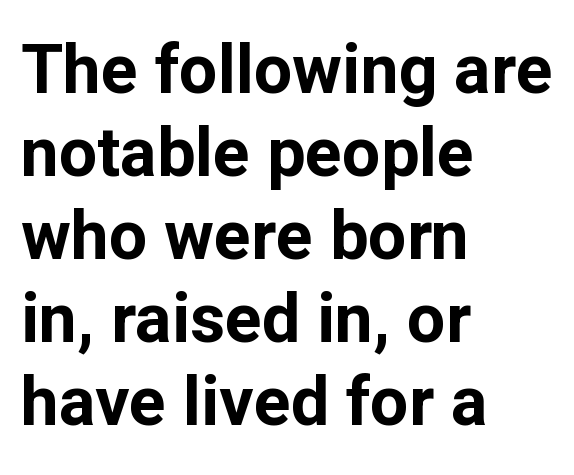
The image shows 68 px bold sans-serif type, upright; set left-aligned, line spacing 1.22x, normal letter spacing, not underlined; low stroke contrast and a medium x-height.
